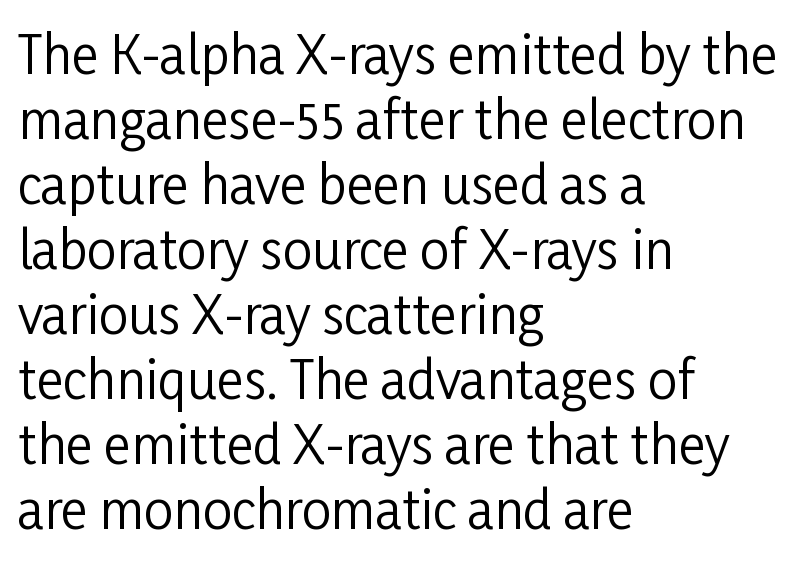
The image shows 52 px regular-weight, condensed sans-serif type, upright; set left-aligned, normal line spacing (1.25x), normal letter spacing, not underlined; low stroke contrast and a medium x-height.
